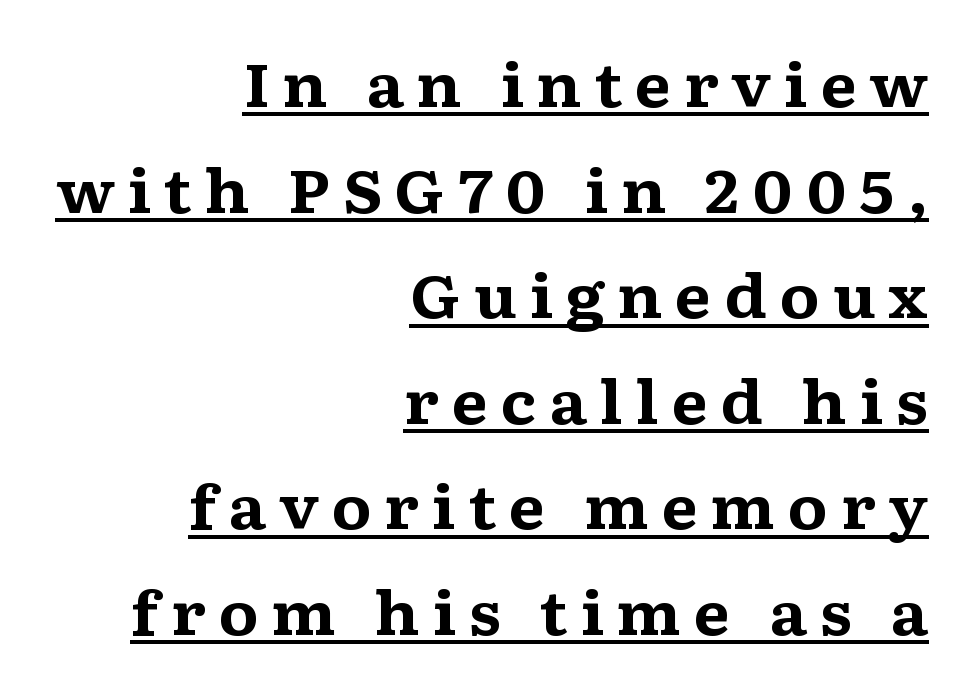
The image shows 60 px bold, wide serif type, upright; set right-aligned, line spacing 1.76x, unusually wide letter spacing (+0.2 em), underlined; medium stroke contrast and a medium x-height.
